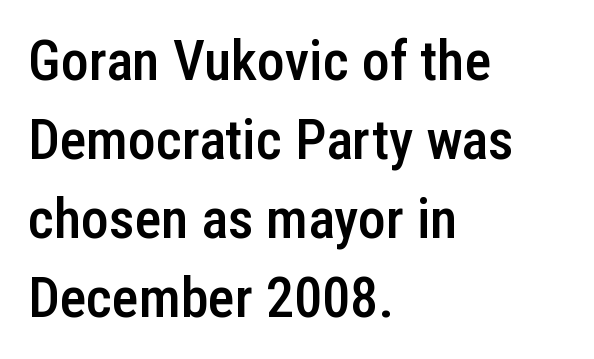
Characters follow at the spacing the type designer built in. The face used here is a sans, in the tradition of grotesques and geometrics. A clean baseline with only descenders dipping below it. Does the lettering tilt? It doesn't — this is upright. The passage shown stacks its lines at a standard gap.
